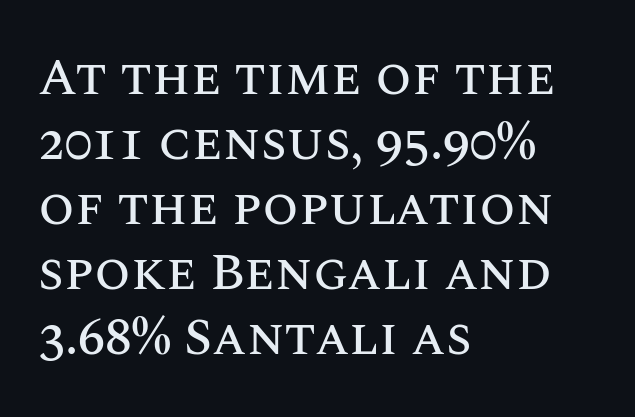
{"italic": "no", "width": "normal", "stroke_contrast": "medium", "x_height": "large", "monospaced": "no", "underline": "no", "align": "left", "line_spacing": "normal", "line_spacing_ratio": 1.25, "letter_spacing": "normal", "letter_spacing_em": 0.0, "glyph_px": 52}
